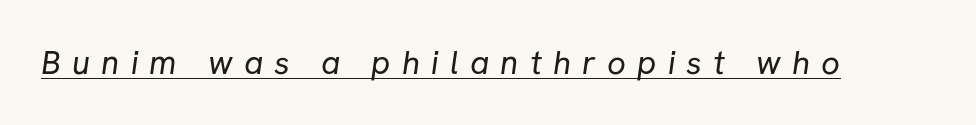
The image shows 33 px regular-weight sans-serif type; set unusually wide letter spacing (+0.34 em), underlined; low stroke contrast and a medium x-height.
